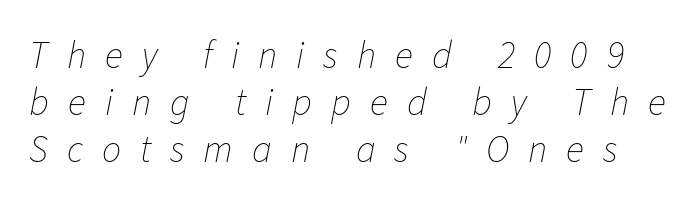
{"italic": "yes", "lean": "right", "slant_degrees": 11, "bold": "no", "weight": "thin", "width": "normal", "stroke_contrast": "low", "x_height": "medium", "monospaced": "no", "underline": "no", "line_spacing_ratio": 1.24, "letter_spacing": "wide", "letter_spacing_em": 0.5, "glyph_px": 38}
